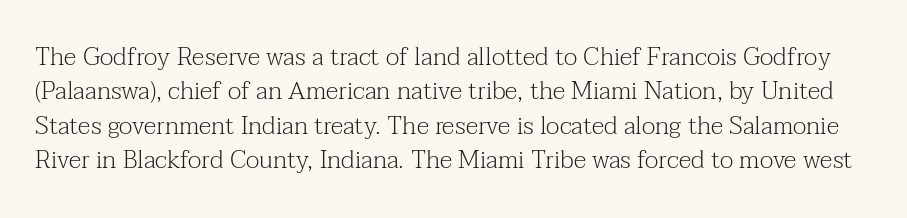
{"italic": "no", "bold": "no", "underline": "no", "line_spacing": "normal", "line_spacing_ratio": 1.38, "letter_spacing": "normal", "letter_spacing_em": 0.0, "glyph_px": 25}
